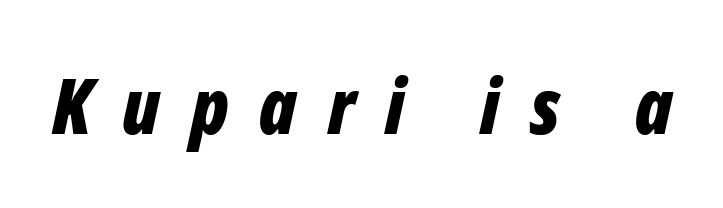
Q: Is the text bold? A: Yes.
Q: Is the text italic (slanted)? A: Yes, it leans right by about 12 degrees.
Q: Is the text underlined? A: No.
Q: Is the spacing between letters normal or unusually wide? A: Unusually wide.
Q: Width (condensed, normal, or wide)? A: Condensed.
Q: Stroke contrast? A: Low.
Q: x-height? A: Medium.
Q: Monospaced? A: No.
